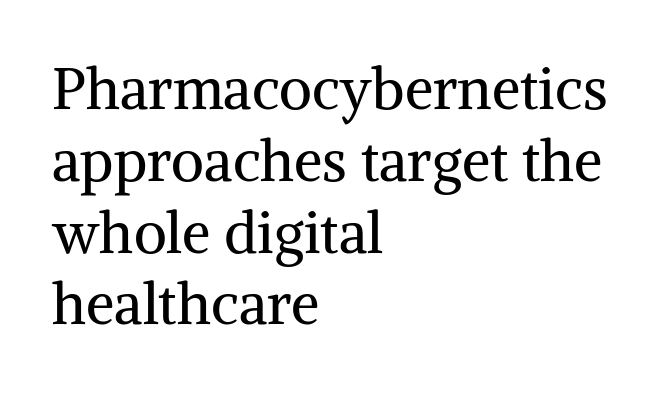
The image shows 57 px regular-weight serif type, upright; set left-aligned, normal line spacing (1.26x), normal letter spacing, not underlined; medium stroke contrast and a medium x-height.
